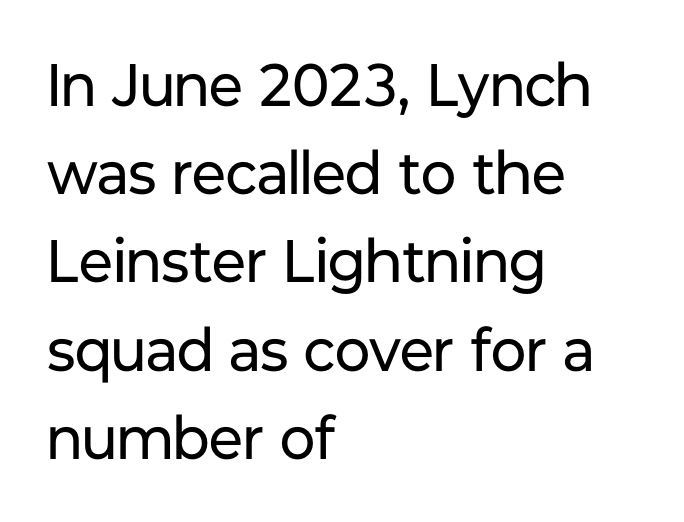
Q: Is the text bold? A: No.
Q: Is the text italic (slanted)? A: No, it is upright.
Q: Is the typeface a serif or a sans-serif typeface? A: Sans-serif.
Q: Is the text underlined? A: No.
Q: How is the paragraph aligned? A: Left-aligned.
Q: Is the spacing between letters normal or unusually wide? A: Normal.
Q: Is the spacing between lines tight, normal or loose? A: Normal.
Q: Width (condensed, normal, or wide)? A: Normal.
Q: Stroke contrast? A: Low.
Q: x-height? A: Medium.
Q: Monospaced? A: No.
